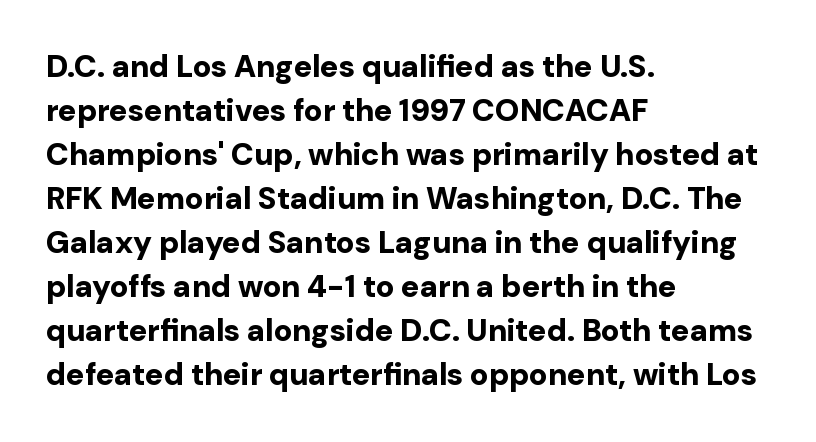
The image shows 31 px bold sans-serif type, upright; set left-aligned, normal line spacing (1.42x), normal letter spacing, not underlined; low stroke contrast and a medium x-height.
